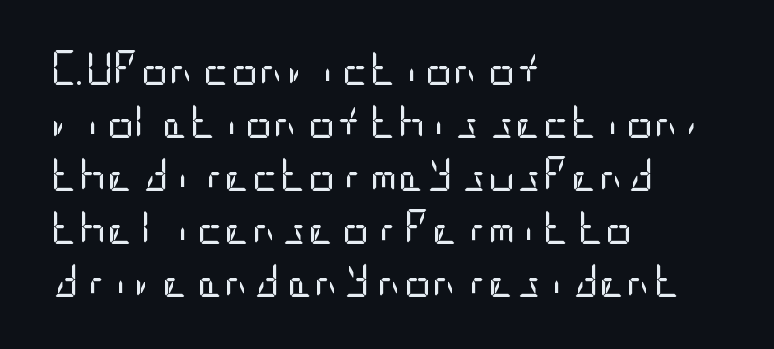
{"serif": "no", "italic": "no", "bold": "no", "weight": "regular", "width": "condensed", "stroke_contrast": "low", "x_height": "large", "underline": "no", "align": "left", "line_spacing": "normal", "line_spacing_ratio": 1.56, "letter_spacing": "normal", "letter_spacing_em": 0.0, "glyph_px": 34}
